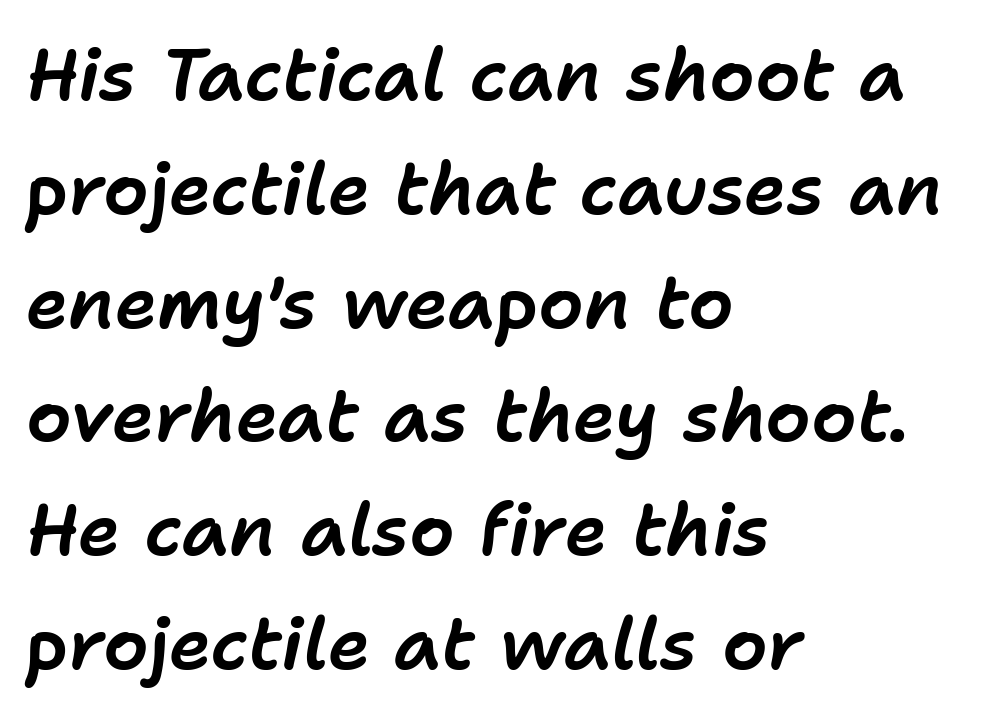
Compared with typical paragraphs, the rows here are spaced about the same. Short and long lines alike share a common starting point at left. Think of a printed novel: that variable character pitch is what you see here. Nothing unusual about the tracking: characters are spaced as the font intends. The typography opts for an oblique posture over an upright one. Any mark beneath the type? The region is blank.
